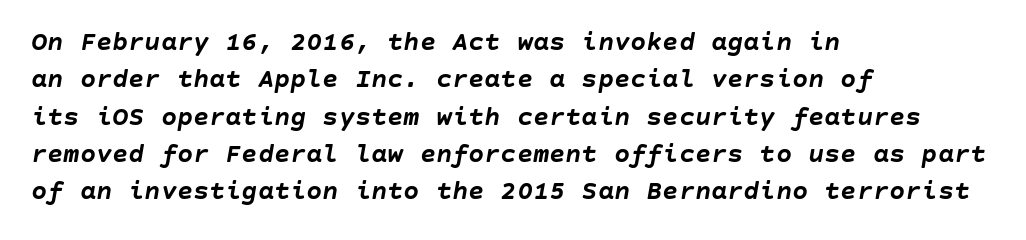
Q: Is the text bold? A: Yes.
Q: Is the text italic (slanted)? A: Yes, it leans right by about 10 degrees.
Q: Is the text underlined? A: No.
Q: How is the paragraph aligned? A: Left-aligned.
Q: Is the spacing between letters normal or unusually wide? A: Normal.
Q: Is the spacing between lines tight, normal or loose? A: Normal.
